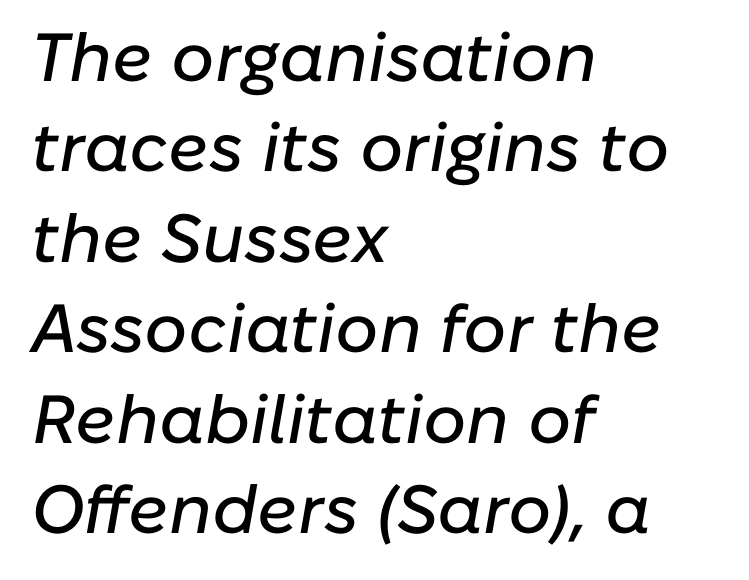
Q: Is the text italic (slanted)? A: Yes, it leans right by about 10 degrees.
Q: Is the text underlined? A: No.
Q: How is the paragraph aligned? A: Left-aligned.
Q: Is the spacing between letters normal or unusually wide? A: Normal.
Q: Is the spacing between lines tight, normal or loose? A: Normal.
Q: Width (condensed, normal, or wide)? A: Normal.
Q: Stroke contrast? A: Low.
Q: x-height? A: Medium.
Q: Monospaced? A: No.
